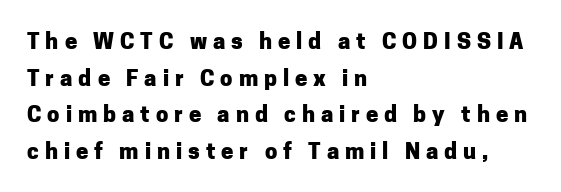
Q: Is the text bold? A: Yes.
Q: Is the text italic (slanted)? A: No, it is upright.
Q: Is the text underlined? A: No.
Q: How is the paragraph aligned? A: Left-aligned.
Q: Is the spacing between letters normal or unusually wide? A: Unusually wide.
Q: Is the spacing between lines tight, normal or loose? A: Normal.
